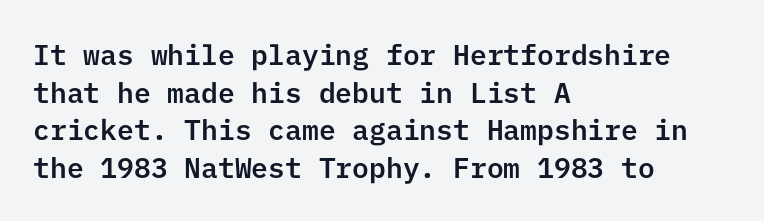
Q: Is the text italic (slanted)? A: No, it is upright.
Q: Is the typeface a serif or a sans-serif typeface? A: Sans-serif.
Q: Is the text underlined? A: No.
Q: How is the paragraph aligned? A: Left-aligned.
Q: Is the spacing between letters normal or unusually wide? A: Normal.
Q: Is the spacing between lines tight, normal or loose? A: Normal.
Q: Width (condensed, normal, or wide)? A: Normal.
Q: Stroke contrast? A: Low.
Q: x-height? A: Medium.
